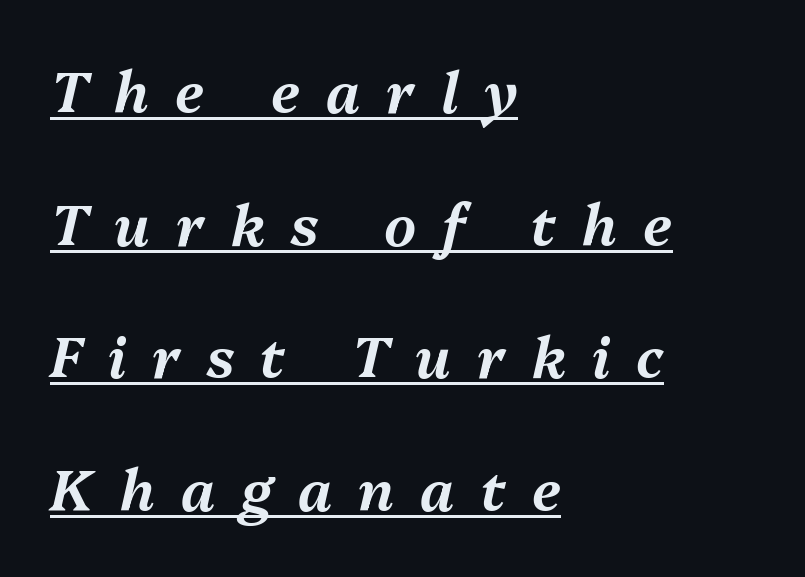
How are the letters spaced? Widely, with obvious added tracking. The letters are slanted; this is an italic face. One glance says open: line gaps are wider than usual. The passage shown is underscored from start to finish.
